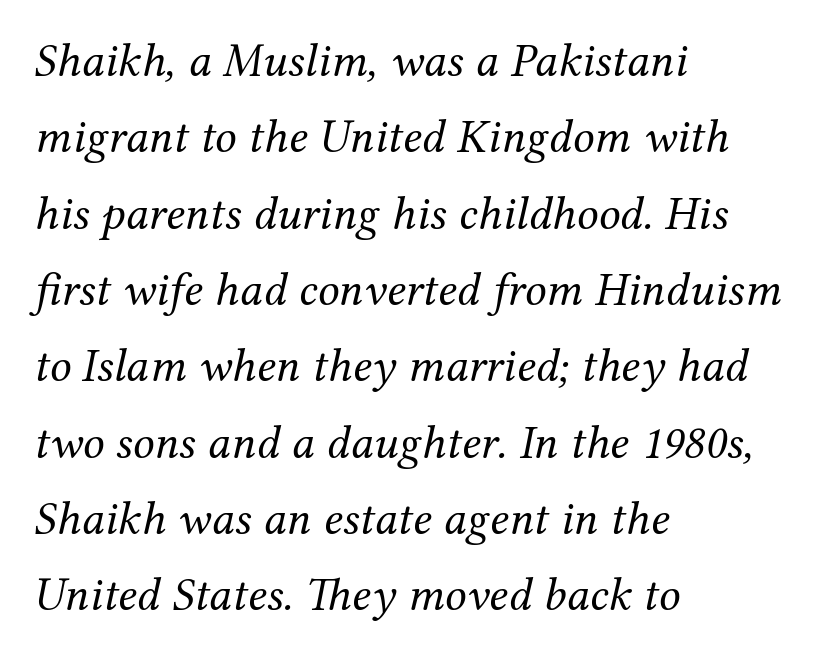
Is this a sans? No — the strokes have serifs. Does the lettering tilt? It does — this is italic. This sample has the flowing, uneven cadence of proportional lettering. These glyphs show unthickened strokes, regular width or finer.
